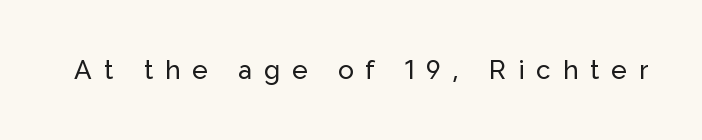
Q: Is the text italic (slanted)? A: No, it is upright.
Q: Is the text underlined? A: No.
Q: Is the spacing between letters normal or unusually wide? A: Unusually wide.
